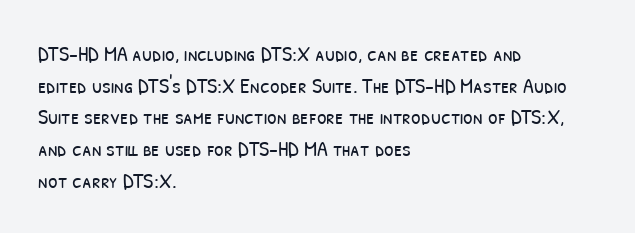
The image shows 22 px text type; set left-aligned, normal line spacing (1.44x), normal letter spacing, not underlined.
